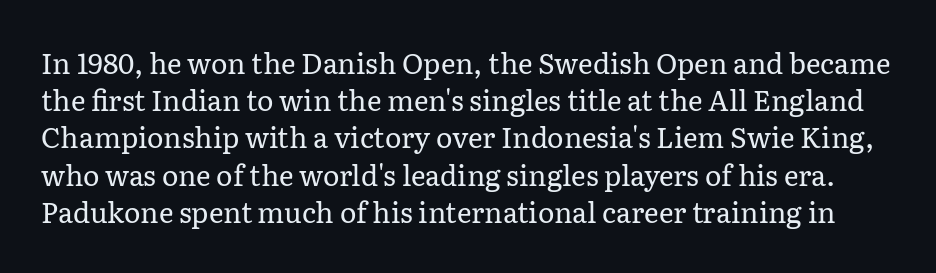
The image shows 28 px regular-weight serif type, upright; set normal line spacing (1.33x), normal letter spacing, not underlined; low stroke contrast and a medium x-height.
